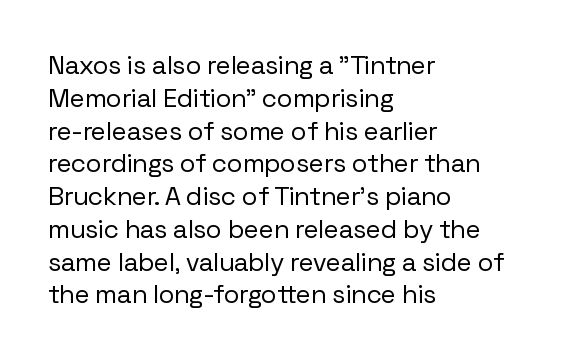
Q: Is the text bold? A: No.
Q: Is the text italic (slanted)? A: No, it is upright.
Q: Is the text underlined? A: No.
Q: How is the paragraph aligned? A: Left-aligned.
Q: Is the spacing between letters normal or unusually wide? A: Normal.
Q: Is the spacing between lines tight, normal or loose? A: Normal.
